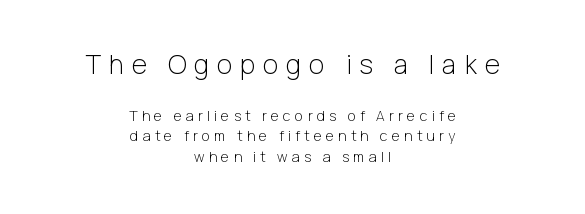
{"italic": "no", "bold": "no", "underline": "no", "align": "center", "line_spacing": "normal", "line_spacing_ratio": 1.49, "letter_spacing": "wide", "letter_spacing_em": 0.31, "larger_block": "first", "size_ratio": 1.86, "glyph_px": 26}
